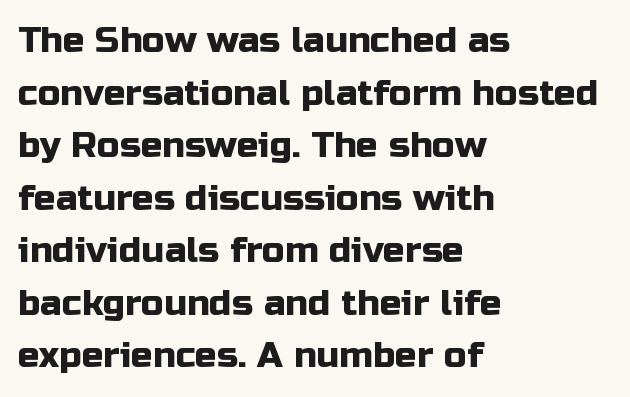
The image shows 36 px sans-serif type, upright; set left-aligned, normal line spacing (1.46x), normal letter spacing, not underlined; low stroke contrast and a medium x-height.
